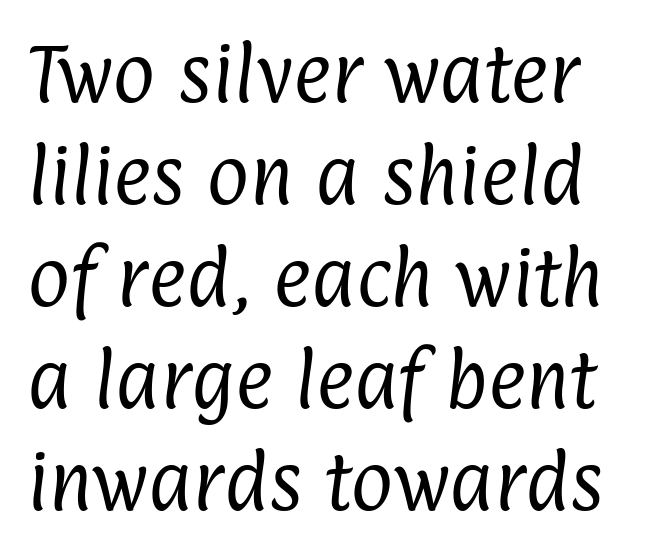
Each row of text sits above clean, open space. The weight tops out at a normal text grade. Look at the tracking — it's just the regular setting, nothing added. If you drew a ruler down the left edge, every line would touch it. The glyphs in this specimen are sans serif. What's the leading like? Ordinary, nothing unusual.
